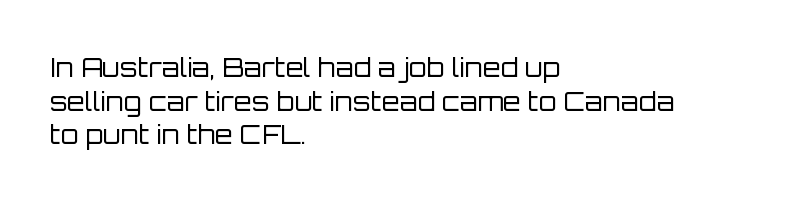
Interline gaps are of average width in this sample. In terms of posture, this sample is upright. Teacher's note: observe the even left margin — that is flush-left alignment. The cut favours lightness, reaching ordinary text weight at its darkest.
